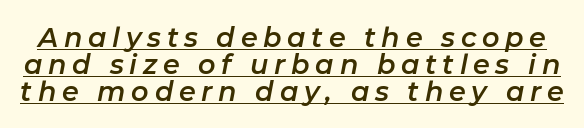
The passage shown has open, widely tracked lettering throughout. The rendered words wear a rule along their underside. This sample trades vertical openness for compactness between lines. Tall strokes in this sample are angled rather than plumb.
